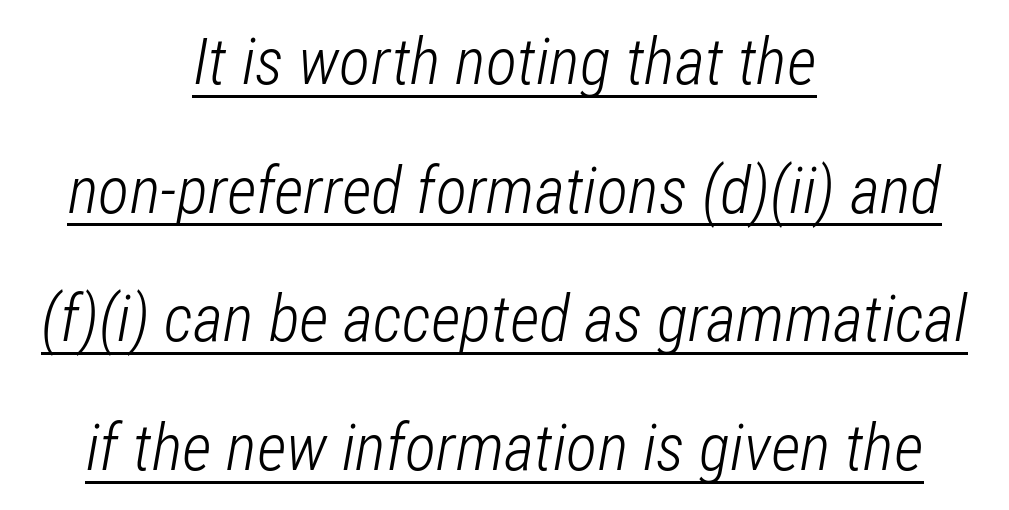
Q: Is the text bold? A: No.
Q: Is the text italic (slanted)? A: Yes, it leans right by about 12 degrees.
Q: Is the text underlined? A: Yes.
Q: How is the paragraph aligned? A: Centered.
Q: Is the spacing between letters normal or unusually wide? A: Normal.
Q: Is the spacing between lines tight, normal or loose? A: Loose.
Q: Width (condensed, normal, or wide)? A: Condensed.
Q: Stroke contrast? A: Low.
Q: x-height? A: Medium.
Q: Monospaced? A: No.
